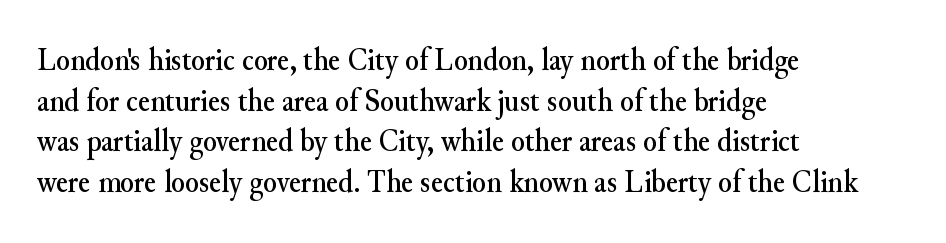
{"serif": "yes", "italic": "no", "width": "normal", "stroke_contrast": "medium", "x_height": "small", "monospaced": "no", "underline": "no", "align": "left", "line_spacing": "normal", "line_spacing_ratio": 1.27, "letter_spacing": "normal", "letter_spacing_em": 0.0, "glyph_px": 32}
